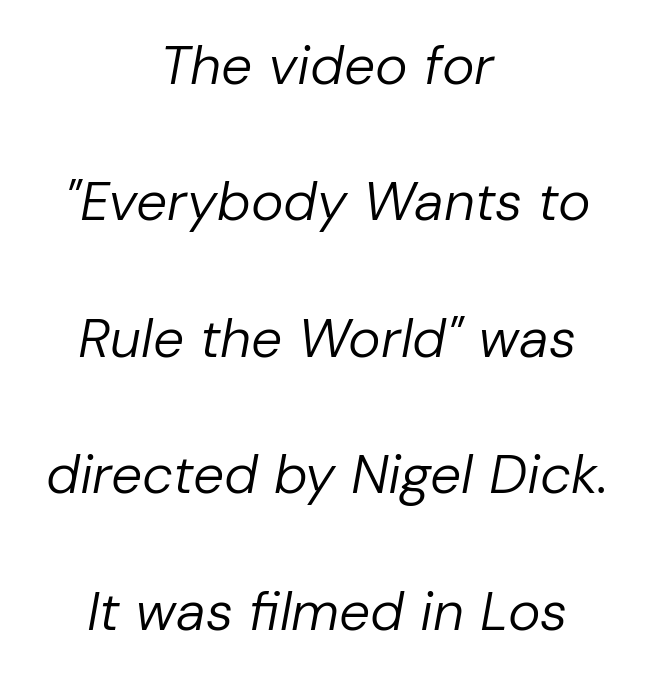
{"italic": "yes", "lean": "right", "slant_degrees": 10, "bold": "no", "weight": "regular", "width": "normal", "stroke_contrast": "low", "x_height": "medium", "monospaced": "no", "underline": "no", "align": "center", "line_spacing": "loose", "line_spacing_ratio": 2.48, "letter_spacing": "normal", "letter_spacing_em": 0.0, "glyph_px": 55}
